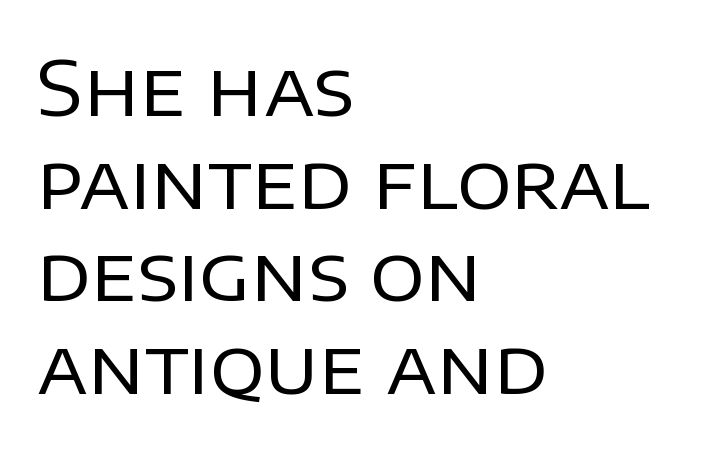
This rendering leaves character spacing at its baseline value. The typeface chosen for these lines omits serifs. Type without underlining. Posture: straight, roman, zero tilt.
